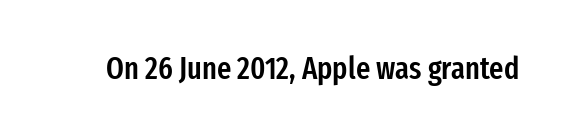
Here the designer chose a conventional face with non-uniform glyph widths. A typesetter would call this zero additional tracking. The font is running at a semibold setting, under full bold. Rule under the text: the space is simply empty. Quick note: not italic, upright.
